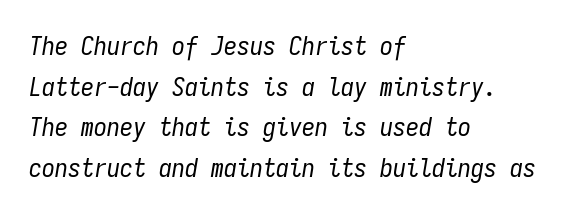
{"italic": "yes", "lean": "right", "slant_degrees": 9, "bold": "no", "underline": "no", "align": "left", "line_spacing": "normal", "line_spacing_ratio": 1.56, "letter_spacing": "normal", "letter_spacing_em": 0.0, "glyph_px": 26}
